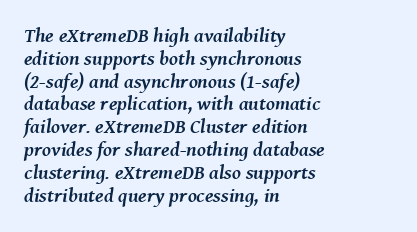
The image shows 20 px bold type, italic (leaning right); set left-aligned, tight line spacing (1.14x), normal letter spacing, not underlined.
